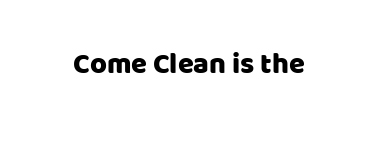
Posture: vertical. Glyph-to-glyph distance matches everyday printed text. To sum up the face: it is a sans, with no serifs. The passage shown is not underscored anywhere.
